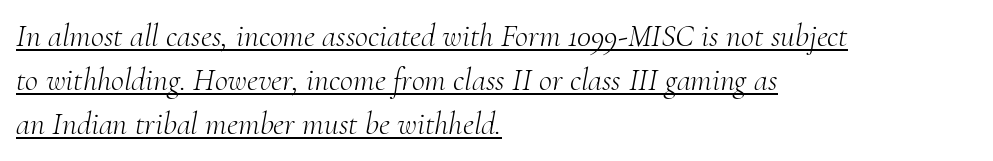
The image shows 32 px light serif type, italic (leaning right); set left-aligned, normal line spacing (1.38x), normal letter spacing, underlined; medium stroke contrast and a small x-height.
